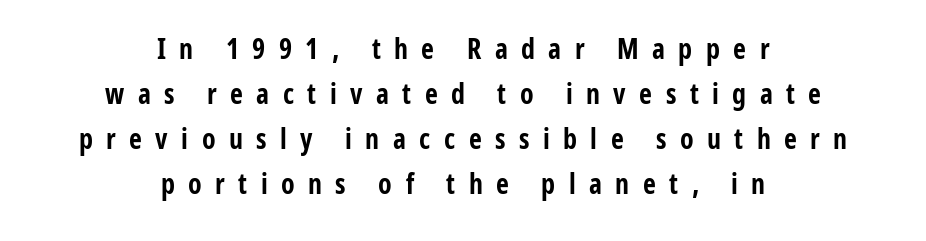
The image shows 28 px bold, condensed sans-serif type, upright; set centered, normal line spacing (1.61x), unusually wide letter spacing (+0.48 em), not underlined; low stroke contrast and a medium x-height.
